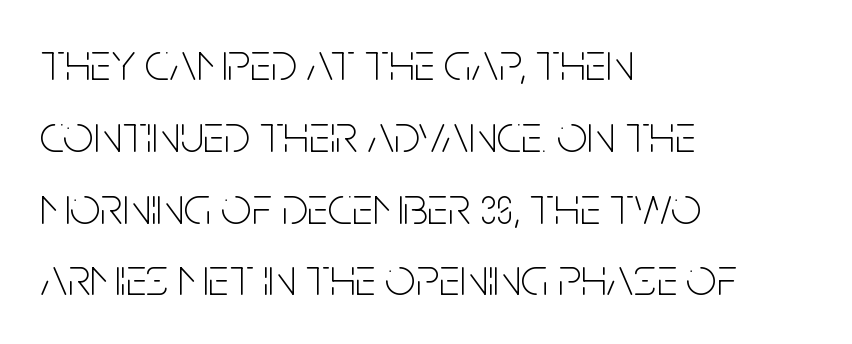
{"serif": "no", "italic": "no", "bold": "no", "weight": "thin", "width": "condensed", "stroke_contrast": "low", "x_height": "large", "monospaced": "no", "underline": "no", "align": "left", "line_spacing": "normal", "line_spacing_ratio": 1.33, "letter_spacing": "normal", "letter_spacing_em": 0.0, "glyph_px": 54}
